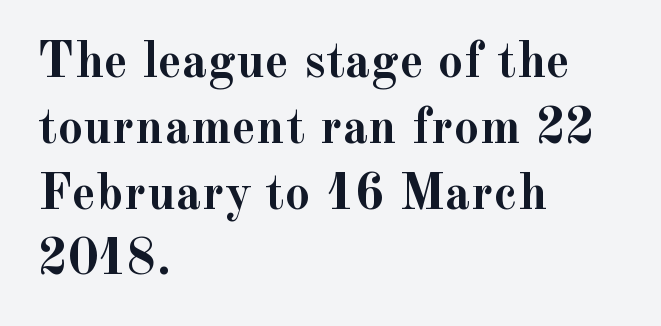
{"serif": "yes", "italic": "no", "bold": "yes", "weight": "semibold", "width": "normal", "x_height": "small", "monospaced": "no", "underline": "no", "align": "left", "line_spacing": "normal", "line_spacing_ratio": 1.29, "letter_spacing": "normal", "letter_spacing_em": 0.0, "glyph_px": 51}
